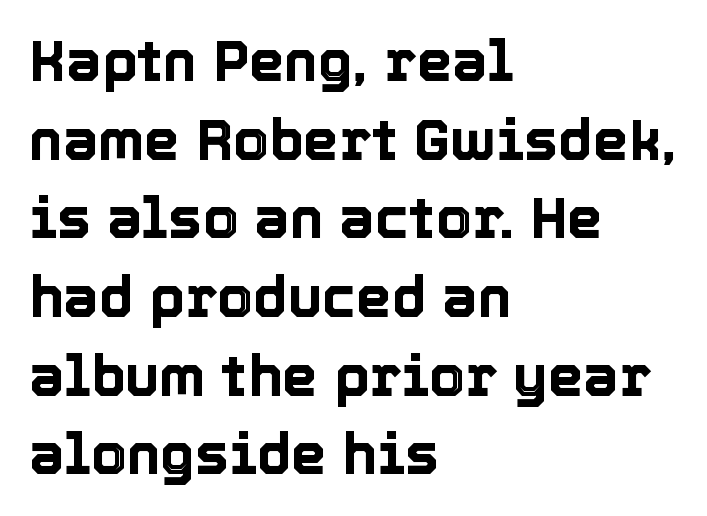
The image shows 57 px text type, upright; set left-aligned, normal line spacing (1.38x), normal letter spacing, not underlined; a medium x-height.
